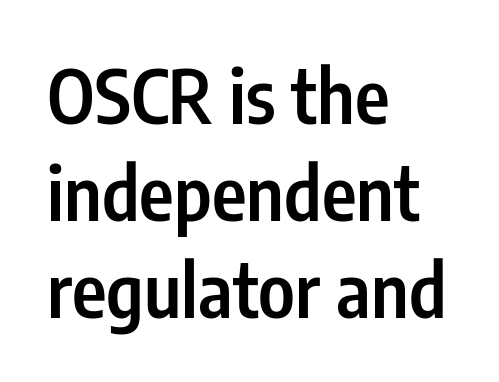
Q: Is the text bold? A: Semi-bold.
Q: Is the text italic (slanted)? A: No, it is upright.
Q: Is the typeface a serif or a sans-serif typeface? A: Sans-serif.
Q: Is the text underlined? A: No.
Q: How is the paragraph aligned? A: Left-aligned.
Q: Is the spacing between letters normal or unusually wide? A: Normal.
Q: Is the spacing between lines tight, normal or loose? A: Normal.
Q: Width (condensed, normal, or wide)? A: Condensed.
Q: Stroke contrast? A: Low.
Q: x-height? A: Medium.
Q: Monospaced? A: No.
